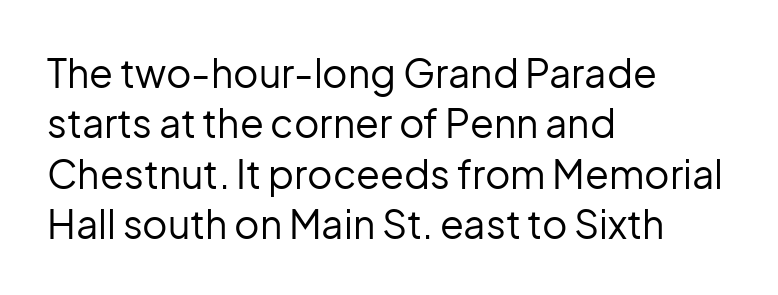
Q: Is the text bold? A: No.
Q: Is the text italic (slanted)? A: No, it is upright.
Q: Is the typeface a serif or a sans-serif typeface? A: Sans-serif.
Q: Is the text underlined? A: No.
Q: How is the paragraph aligned? A: Left-aligned.
Q: Is the spacing between letters normal or unusually wide? A: Normal.
Q: Is the spacing between lines tight, normal or loose? A: Normal.
Q: Width (condensed, normal, or wide)? A: Normal.
Q: Stroke contrast? A: Low.
Q: x-height? A: Medium.
Q: Monospaced? A: No.
